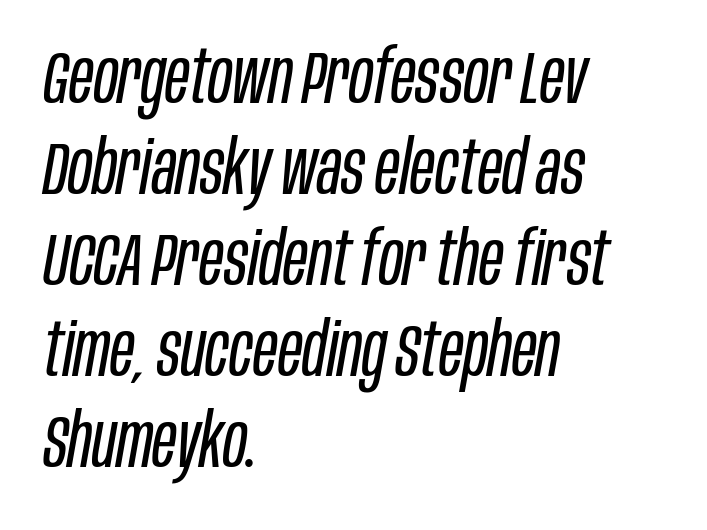
The line texture is even and compact thanks to regular tracking. Compared with a centered layout, this one pins lines to the left instead. The typesetting does not lean heavy: it is not bold. The lettering tilts uniformly, giving the passage an italic look. A typesetter would call this proportional, since set widths differ per character.
